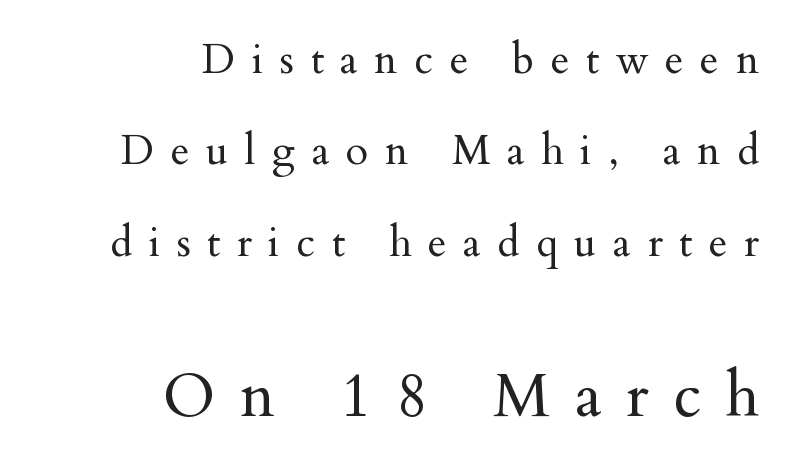
You could not count columns in this text — the font is proportionally spaced. The characters are drawn with everyday or finer stroke widths. Look at the bottom of the vertical strokes: they flare into serifs here. Between one letter and the next there's a generous, obvious gap. The lines are spread far apart with generous leading.
